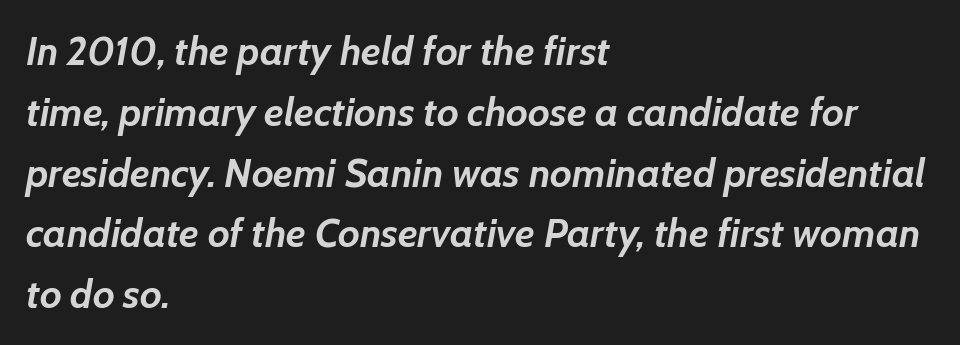
Q: Is the text bold? A: Yes.
Q: Is the text italic (slanted)? A: Yes, it leans right by about 7 degrees.
Q: Is the text underlined? A: No.
Q: How is the paragraph aligned? A: Left-aligned.
Q: Is the spacing between letters normal or unusually wide? A: Normal.
Q: Is the spacing between lines tight, normal or loose? A: Normal.
Q: Width (condensed, normal, or wide)? A: Normal.
Q: Stroke contrast? A: Low.
Q: x-height? A: Medium.
Q: Monospaced? A: No.
